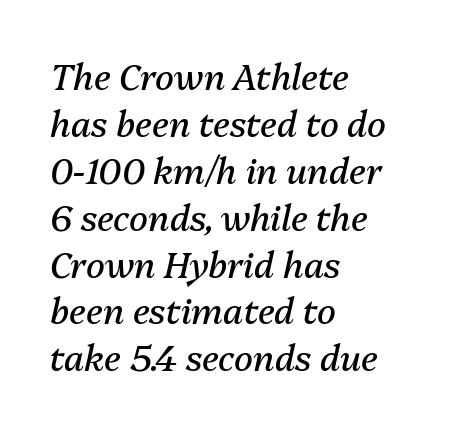
Students, observe: this is what conventionally led text looks like. A student would call this left alignment; a typographer would say flush left, rag right. The strip under each line holds only bare page. Stroke mass is kept to a normal reading level or below.
